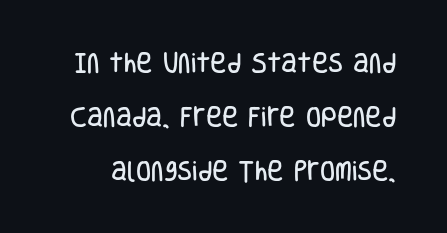
{"italic": "no", "underline": "no", "line_spacing": "loose", "line_spacing_ratio": 2.45, "letter_spacing": "normal", "letter_spacing_em": 0.0, "glyph_px": 22}
